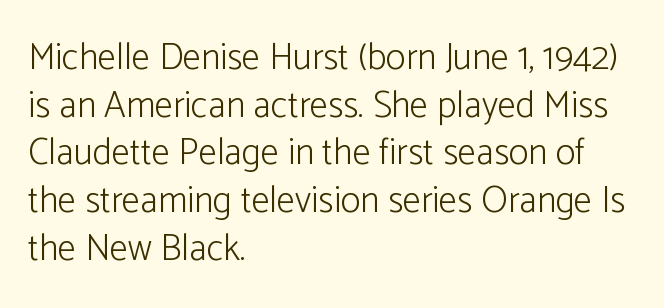
The letters advance in unequal steps, a hallmark of proportional type. Posture: straight, roman, zero tilt. This block has exactly the height ordinary leading produces. Left-aligned paragraph, ragged on the right. To sum up the face: it is a sans, with no serifs.
